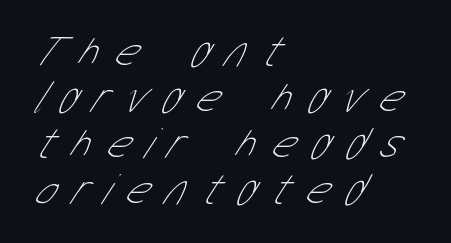
Q: Is the text bold? A: No.
Q: Is the typeface a serif or a sans-serif typeface? A: Sans-serif.
Q: Is the text underlined? A: No.
Q: How is the paragraph aligned? A: Left-aligned.
Q: Is the spacing between letters normal or unusually wide? A: Unusually wide.
Q: Is the spacing between lines tight, normal or loose? A: Tight.
Q: Width (condensed, normal, or wide)? A: Condensed.
Q: Stroke contrast? A: Low.
Q: x-height? A: Medium.
Q: Monospaced? A: No.
